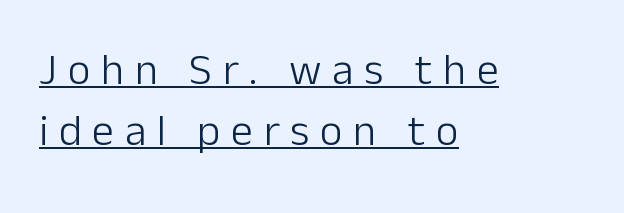
The line texture is sparse and dotted thanks to wide tracking. Counters stay open thanks to moderate or lighter strokes. A normal amount of white space separates one row of letters from the next. In terms of posture, this sample is upright.
